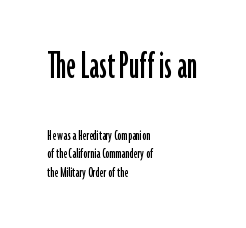
Larger block? The one above; the one below is distinctly smaller. The rendering anchors every line to the left-hand side. Check the space under the baseline: it is left empty. The characters display no serif detailing; their extremities are plain.
